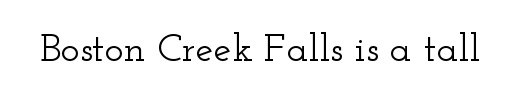
The image shows 40 px wide serif type, upright; set normal letter spacing, not underlined; low stroke contrast and a small x-height.
